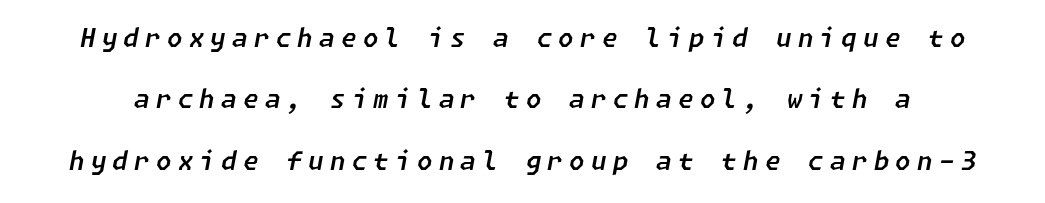
Leading: increased. The axis of the letterforms is tilted away from vertical. Only glyphs here, with clear space below each row. This sample uses expanded letter spacing, leaving extra air between glyphs.
